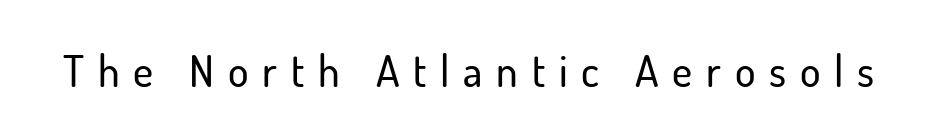
Q: Is the text italic (slanted)? A: No, it is upright.
Q: Is the typeface a serif or a sans-serif typeface? A: Sans-serif.
Q: Is the text underlined? A: No.
Q: Is the spacing between letters normal or unusually wide? A: Unusually wide.
Q: Width (condensed, normal, or wide)? A: Normal.
Q: Stroke contrast? A: Low.
Q: x-height? A: Small.
Q: Monospaced? A: No.
